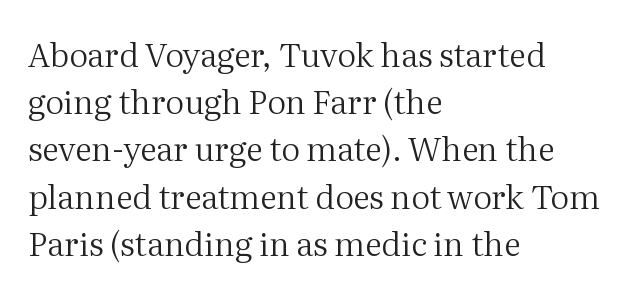
The image shows 33 px regular-weight serif type, upright; set left-aligned, normal line spacing (1.43x), normal letter spacing, not underlined; medium stroke contrast and a medium x-height.
